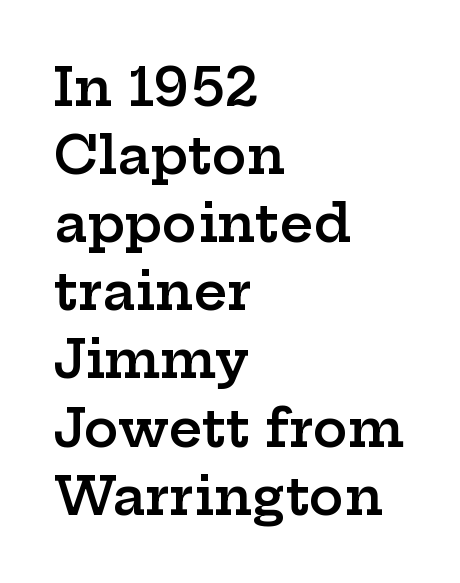
Q: Is the text bold? A: Semi-bold.
Q: Is the text italic (slanted)? A: No, it is upright.
Q: Is the typeface a serif or a sans-serif typeface? A: Serif.
Q: Is the text underlined? A: No.
Q: How is the paragraph aligned? A: Left-aligned.
Q: Is the spacing between letters normal or unusually wide? A: Normal.
Q: Is the spacing between lines tight, normal or loose? A: Normal.
Q: Width (condensed, normal, or wide)? A: Wide.
Q: Stroke contrast? A: Low.
Q: x-height? A: Medium.
Q: Monospaced? A: No.
